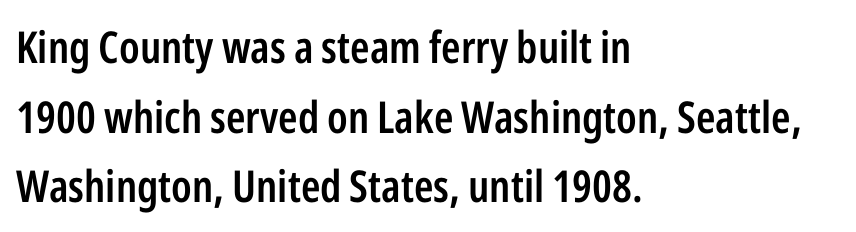
Q: Is the text bold? A: Semi-bold.
Q: Is the text italic (slanted)? A: No, it is upright.
Q: Is the typeface a serif or a sans-serif typeface? A: Sans-serif.
Q: Is the text underlined? A: No.
Q: How is the paragraph aligned? A: Left-aligned.
Q: Is the spacing between letters normal or unusually wide? A: Normal.
Q: Is the spacing between lines tight, normal or loose? A: Normal.
Q: Width (condensed, normal, or wide)? A: Condensed.
Q: Stroke contrast? A: Low.
Q: x-height? A: Medium.
Q: Monospaced? A: No.
